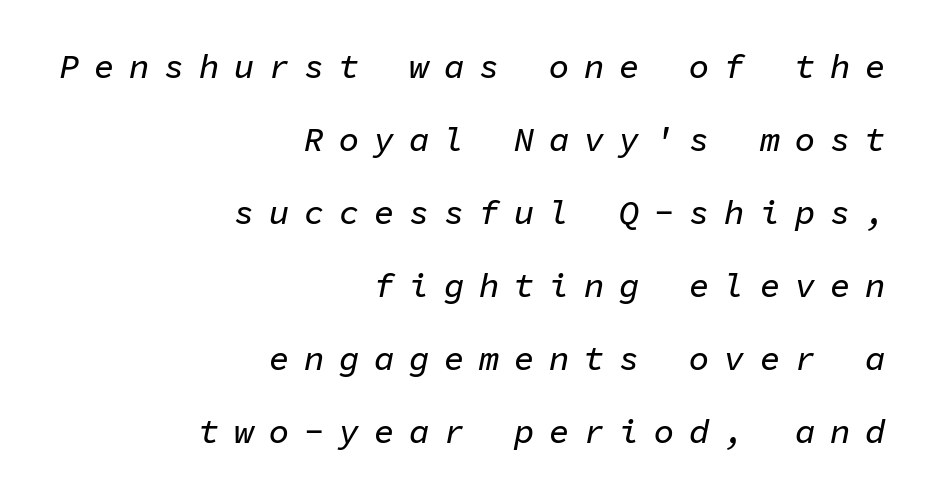
{"italic": "yes", "lean": "right", "slant_degrees": 11, "width": "normal", "stroke_contrast": "low", "x_height": "medium", "monospaced": "yes", "underline": "no", "align": "right", "line_spacing": "loose", "line_spacing_ratio": 2.15, "letter_spacing": "wide", "letter_spacing_em": 0.43, "glyph_px": 34}
